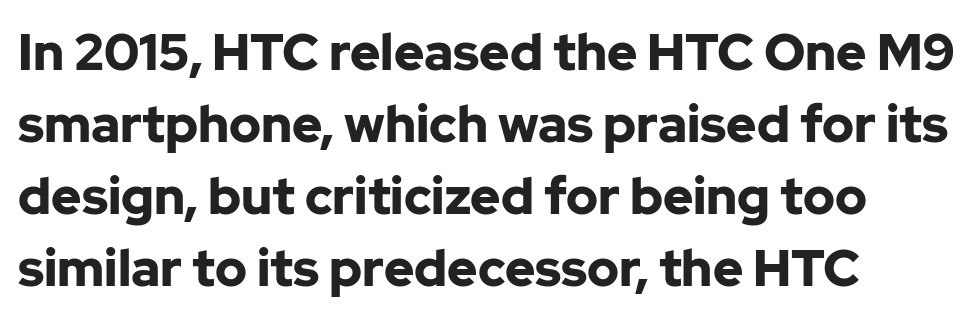
A bare baseline throughout the passage. Teacher's note: observe the even left margin — that is flush-left alignment. The type family on display is of the sans-serif kind. The passage shown stacks its lines at a standard gap. Character widths vary here, with narrow letters taking less room than wide ones. Is the letter spacing exaggerated? No — it looks like the ordinary default.
